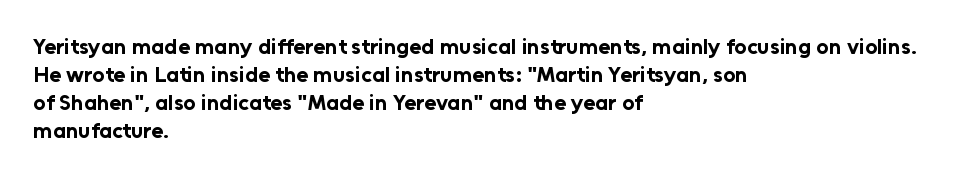
{"italic": "no", "bold": "yes", "underline": "no", "align": "left", "line_spacing": "normal", "line_spacing_ratio": 1.28, "letter_spacing": "normal", "letter_spacing_em": 0.0, "glyph_px": 22}
